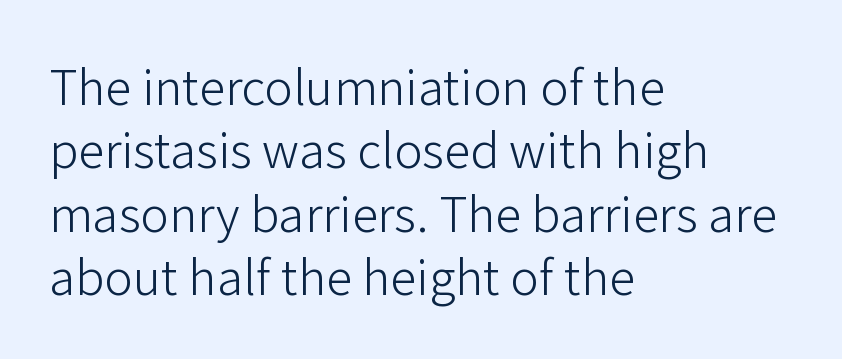
Q: Is the text bold? A: No.
Q: Is the text italic (slanted)? A: No, it is upright.
Q: Is the typeface a serif or a sans-serif typeface? A: Sans-serif.
Q: Is the text underlined? A: No.
Q: How is the paragraph aligned? A: Left-aligned.
Q: Is the spacing between letters normal or unusually wide? A: Normal.
Q: Is the spacing between lines tight, normal or loose? A: Normal.
Q: Width (condensed, normal, or wide)? A: Normal.
Q: Stroke contrast? A: Low.
Q: x-height? A: Medium.
Q: Monospaced? A: No.
